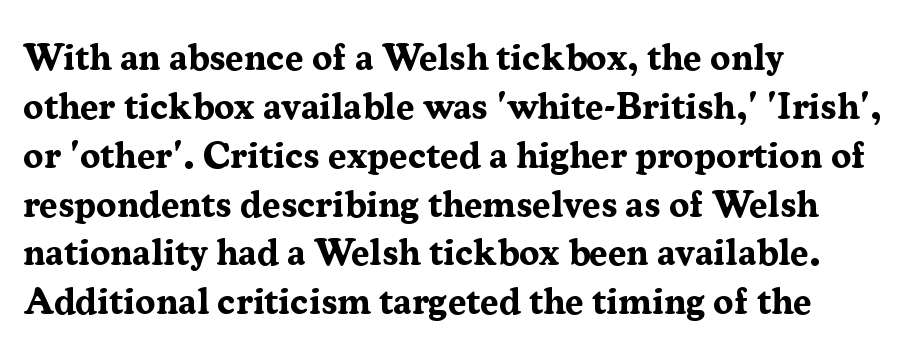
Plenty of ink on the page — the face is bold. The font family rendered here belongs to the serif group. Quick note: underline off. Is the letter spacing exaggerated? No — it looks like the ordinary default. These lines stack with their left ends in a neat column.
